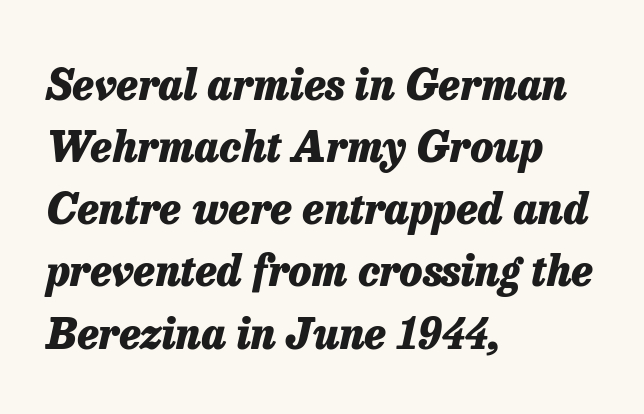
The image shows 42 px heavy type, italic (leaning right); set left-aligned, normal line spacing (1.48x), normal letter spacing, not underlined; low stroke contrast and a medium x-height.
